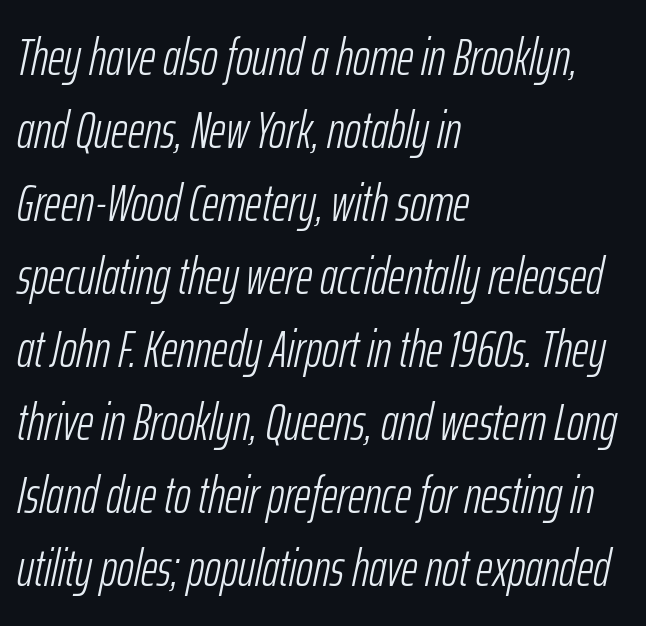
The glyphs look as if they've been sheared to an angle. The passage shown stacks its lines at a standard gap. Clear beneath every line of the passage. The horizontal fit of the characters is conventional and even.
